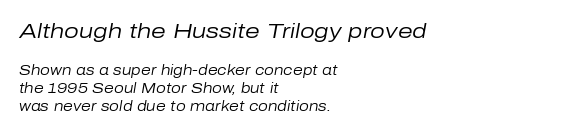
The image shows 21 px text type, italic (leaning right); set left-aligned, normal line spacing (1.26x), normal letter spacing, not underlined; the first (top) block is 1.5x larger.
